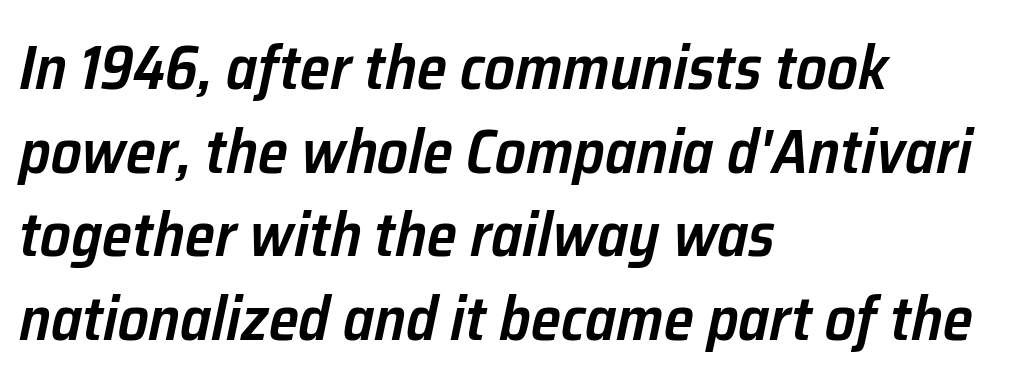
{"italic": "yes", "lean": "right", "slant_degrees": 12, "bold": "semi", "weight": "semibold", "width": "normal", "stroke_contrast": "low", "x_height": "medium", "monospaced": "no", "underline": "no", "align": "left", "line_spacing": "normal", "line_spacing_ratio": 1.37, "letter_spacing": "normal", "letter_spacing_em": 0.0, "glyph_px": 61}
